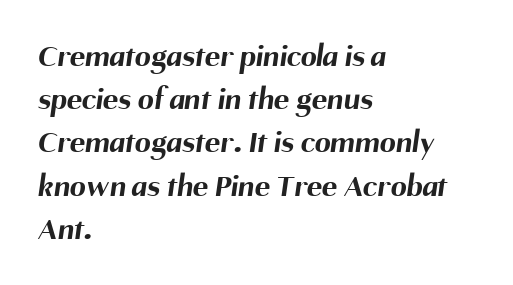
Q: Is the text bold? A: Yes.
Q: Is the typeface a serif or a sans-serif typeface? A: Sans-serif.
Q: Is the text underlined? A: No.
Q: How is the paragraph aligned? A: Left-aligned.
Q: Is the spacing between letters normal or unusually wide? A: Normal.
Q: Is the spacing between lines tight, normal or loose? A: Normal.
Q: Width (condensed, normal, or wide)? A: Normal.
Q: Stroke contrast? A: Medium.
Q: x-height? A: Medium.
Q: Monospaced? A: No.
